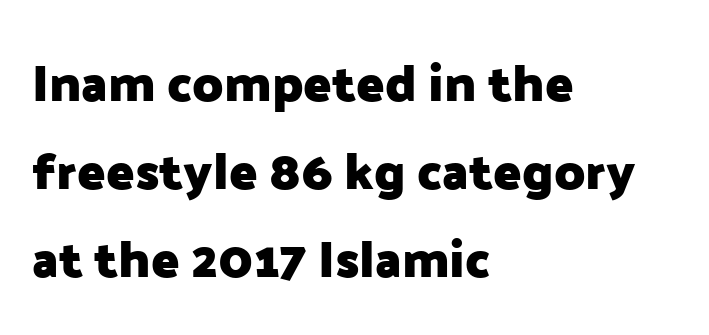
The image shows 52 px heavy sans-serif type, upright; set left-aligned, normal line spacing (1.69x), normal letter spacing, not underlined; low stroke contrast and a medium x-height.
